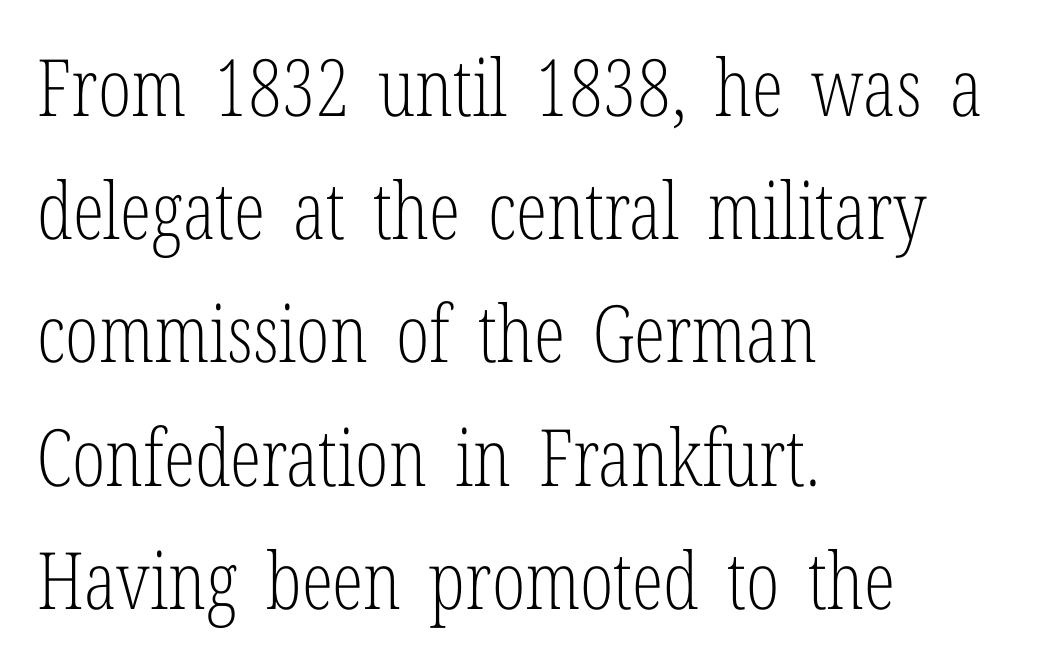
The designer left line spacing at the default. The tracking reads as untouched default to a designer's eye. A clean baseline with only descenders dipping below it. No extra ink here — the face is not bold.
